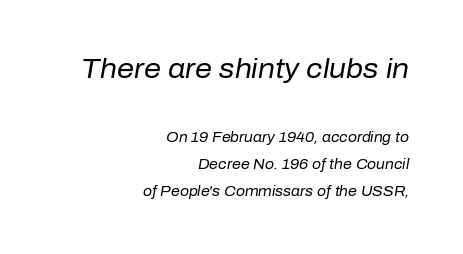
You could call the tracking neutral — neither tight nor loose. A typesetter would mark this as italic. Glance below the letters and you will spot only blank space. Reading down the column, the eye jumps a long way to each next line. Teacher's note: observe the even right margin — that is flush-right alignment. Size hierarchy here favors the leading block over the trailing one.
